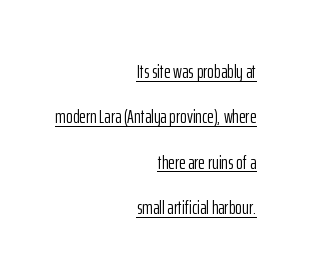
The image shows 20 px text type, upright; set right-aligned, loose line spacing (2.27x), normal letter spacing, underlined.
